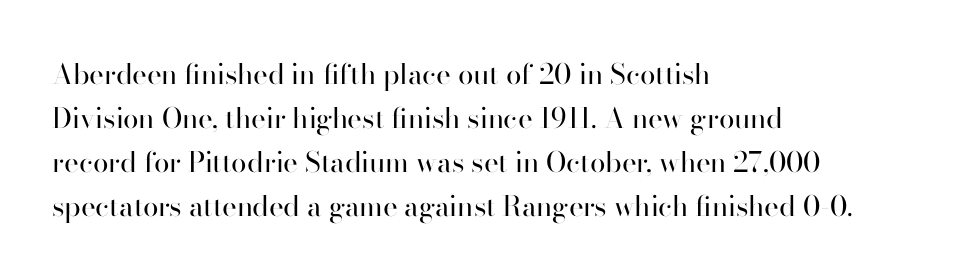
{"serif": "no", "italic": "no", "bold": "no", "weight": "regular", "width": "normal", "stroke_contrast": "high", "x_height": "small", "monospaced": "no", "underline": "no", "align": "left", "line_spacing": "normal", "line_spacing_ratio": 1.57, "letter_spacing": "normal", "letter_spacing_em": 0.0, "glyph_px": 28}
